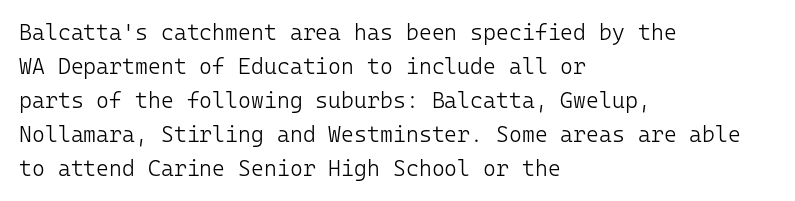
These lines stack with their left ends in a neat column. Any mark beneath the type? The region is blank. Short note: letters normally spaced. The type sits square on the baseline with zero lean.
